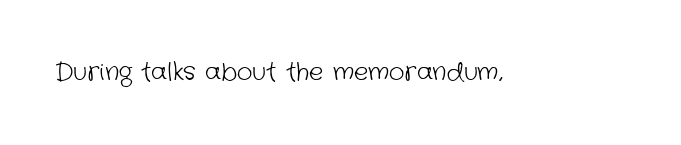
Q: Is the text bold? A: No.
Q: Is the text underlined? A: No.
Q: Is the spacing between letters normal or unusually wide? A: Normal.
